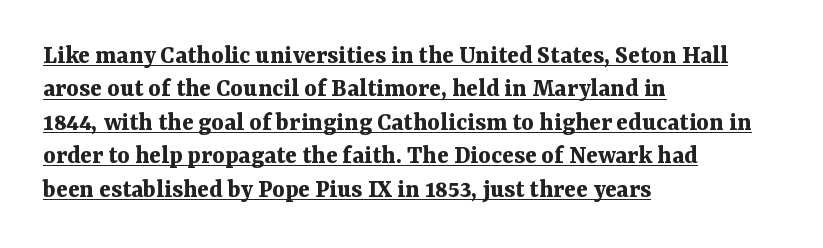
Nope, not italic — everything's standing straight. A full-strength bold gives these letters their thick strokes. Each line of the rendering has a horizontal stroke beneath the glyphs. Left-aligned paragraph, ragged on the right. Nothing unusual about the tracking: characters are spaced as the font intends.
